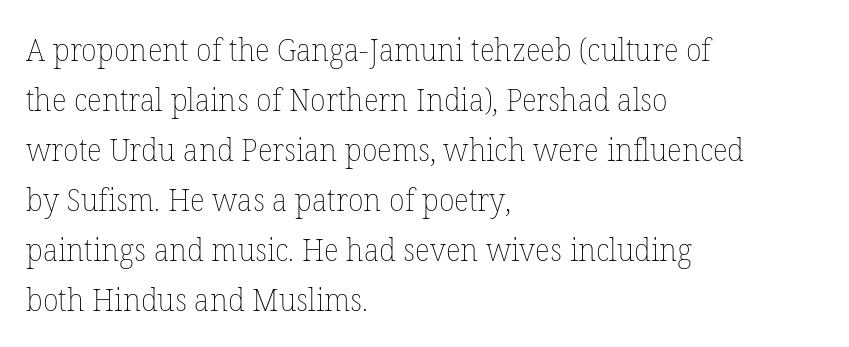
Q: Is the text bold? A: No.
Q: Is the text italic (slanted)? A: No, it is upright.
Q: Is the text underlined? A: No.
Q: How is the paragraph aligned? A: Left-aligned.
Q: Is the spacing between letters normal or unusually wide? A: Normal.
Q: Is the spacing between lines tight, normal or loose? A: Normal.
Q: Width (condensed, normal, or wide)? A: Normal.
Q: Stroke contrast? A: Low.
Q: x-height? A: Medium.
Q: Monospaced? A: No.
